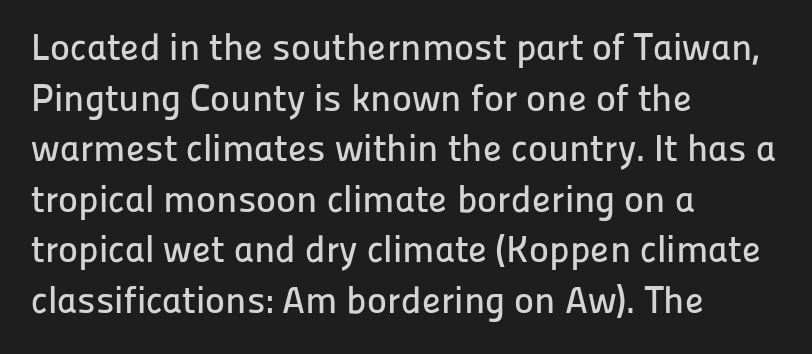
Q: Is the text italic (slanted)? A: No, it is upright.
Q: Is the typeface a serif or a sans-serif typeface? A: Sans-serif.
Q: Is the text underlined? A: No.
Q: How is the paragraph aligned? A: Left-aligned.
Q: Is the spacing between letters normal or unusually wide? A: Normal.
Q: Is the spacing between lines tight, normal or loose? A: Normal.
Q: Width (condensed, normal, or wide)? A: Normal.
Q: Stroke contrast? A: Low.
Q: x-height? A: Medium.
Q: Monospaced? A: No.
